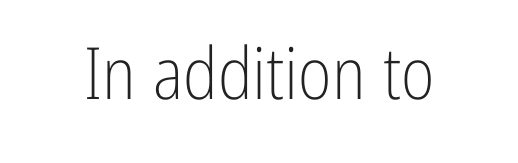
{"serif": "no", "italic": "no", "bold": "no", "weight": "light", "width": "condensed", "stroke_contrast": "low", "x_height": "medium", "monospaced": "no", "underline": "no", "letter_spacing": "normal", "letter_spacing_em": 0.0, "glyph_px": 72}
